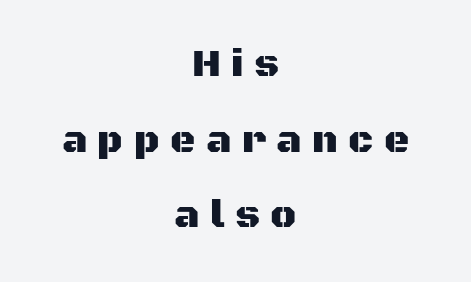
Q: Is the text italic (slanted)? A: No, it is upright.
Q: Is the typeface a serif or a sans-serif typeface? A: Sans-serif.
Q: Is the text underlined? A: No.
Q: How is the paragraph aligned? A: Centered.
Q: Is the spacing between letters normal or unusually wide? A: Unusually wide.
Q: Is the spacing between lines tight, normal or loose? A: Loose.
Q: Width (condensed, normal, or wide)? A: Normal.
Q: Stroke contrast? A: Medium.
Q: x-height? A: Large.
Q: Monospaced? A: No.
